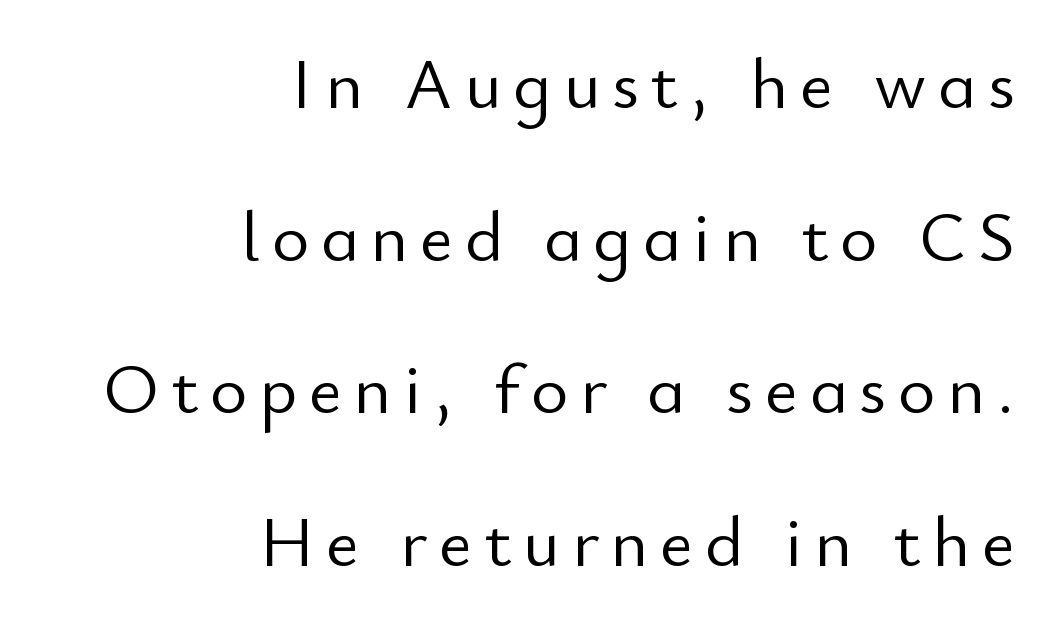
{"serif": "no", "italic": "no", "bold": "no", "weight": "light", "width": "normal", "stroke_contrast": "low", "x_height": "small", "monospaced": "no", "underline": "no", "align": "right", "line_spacing": "loose", "line_spacing_ratio": 2.12, "glyph_px": 72}
